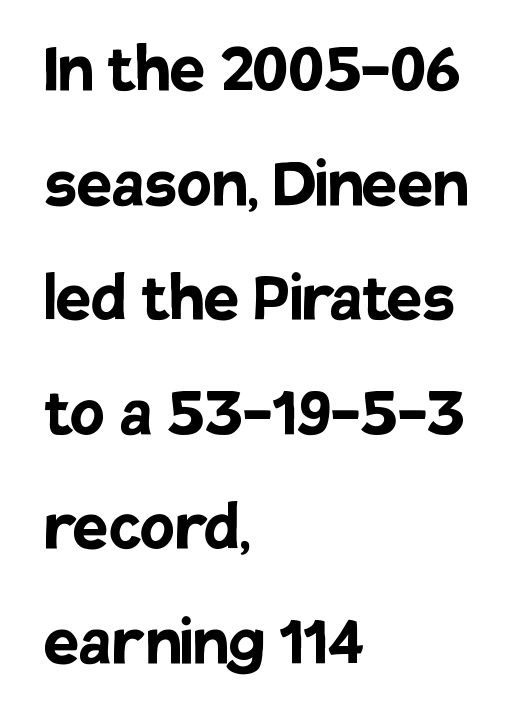
Q: Is the text bold? A: Yes.
Q: Is the text italic (slanted)? A: No, it is upright.
Q: Is the typeface a serif or a sans-serif typeface? A: Sans-serif.
Q: Is the text underlined? A: No.
Q: How is the paragraph aligned? A: Left-aligned.
Q: Is the spacing between letters normal or unusually wide? A: Normal.
Q: Is the spacing between lines tight, normal or loose? A: Normal.
Q: Width (condensed, normal, or wide)? A: Normal.
Q: Stroke contrast? A: Low.
Q: x-height? A: Large.
Q: Monospaced? A: No.
